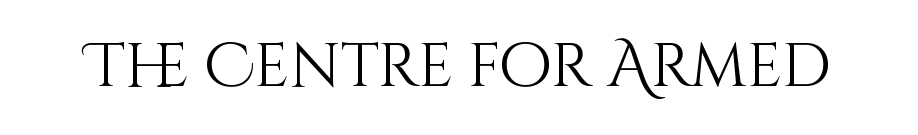
Q: Is the text bold? A: No.
Q: Is the text italic (slanted)? A: No, it is upright.
Q: Is the text underlined? A: No.
Q: Is the spacing between letters normal or unusually wide? A: Normal.
Q: Width (condensed, normal, or wide)? A: Normal.
Q: Stroke contrast? A: Medium.
Q: x-height? A: Large.
Q: Monospaced? A: No.
